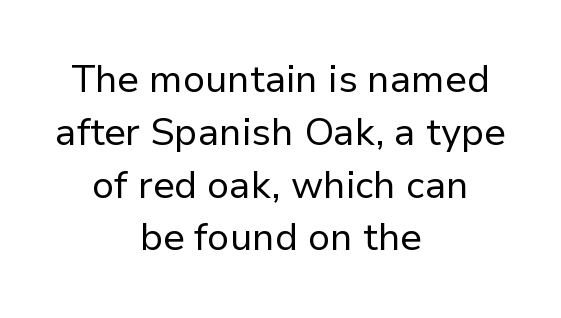
{"serif": "no", "italic": "no", "bold": "no", "weight": "regular", "width": "normal", "stroke_contrast": "low", "x_height": "medium", "monospaced": "no", "underline": "no", "align": "center", "line_spacing": "normal", "line_spacing_ratio": 1.39, "letter_spacing": "normal", "letter_spacing_em": 0.0, "glyph_px": 38}
